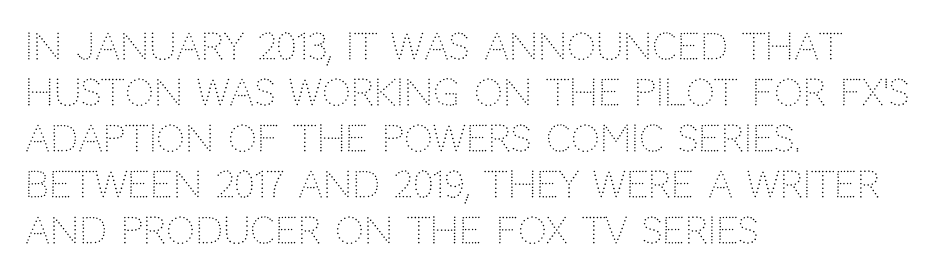
The image shows 36 px light sans-serif type, upright; set left-aligned, normal line spacing (1.28x), normal letter spacing, not underlined; low stroke contrast and a large x-height.
